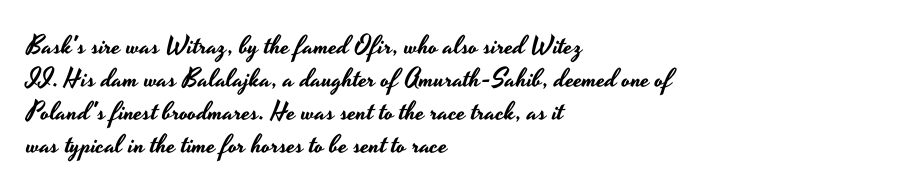
The foot of each line stays bare and open. Leading matches the norm, producing a regular column. The paragraph shown leans on its left margin. The gaps between neighbouring characters are ordinary and unremarkable.
